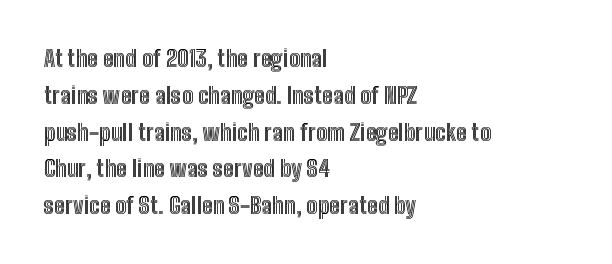
The image shows 23 px text type, upright; set left-aligned, normal line spacing (1.6x), normal letter spacing, not underlined.
